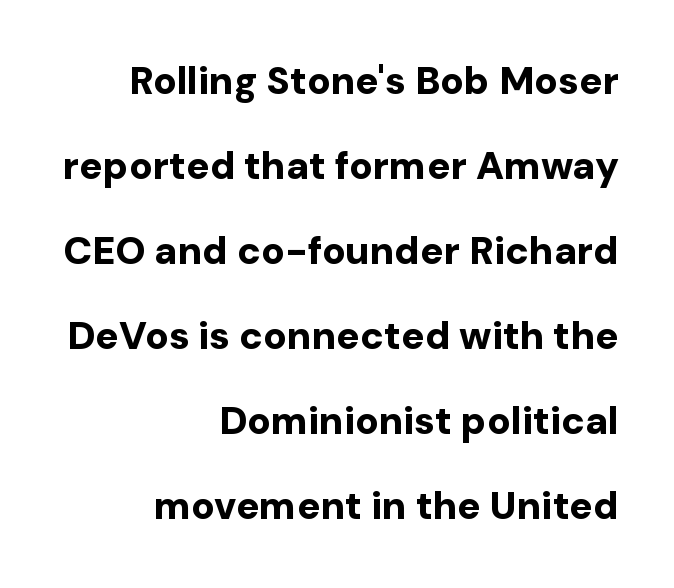
You could not count columns in this text — the font is proportionally spaced. The passage shown has conventional tracking throughout. Is the type bold? Yes — the strokes are clearly thick and heavy. Serifs: no, the terminals of the letterforms are clean. The line-height multiplier appears high, well above default. Unlike italic type, these characters show no tilt at all.
